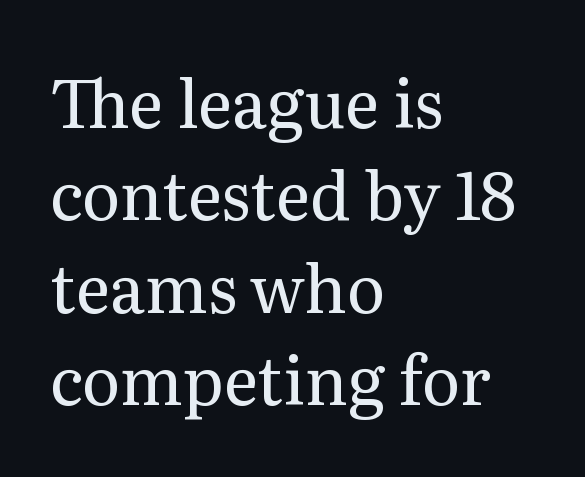
{"serif": "yes", "italic": "no", "bold": "no", "weight": "regular", "width": "normal", "stroke_contrast": "medium", "x_height": "medium", "monospaced": "no", "underline": "no", "align": "left", "line_spacing": "normal", "line_spacing_ratio": 1.4, "letter_spacing": "normal", "letter_spacing_em": 0.0, "glyph_px": 66}
